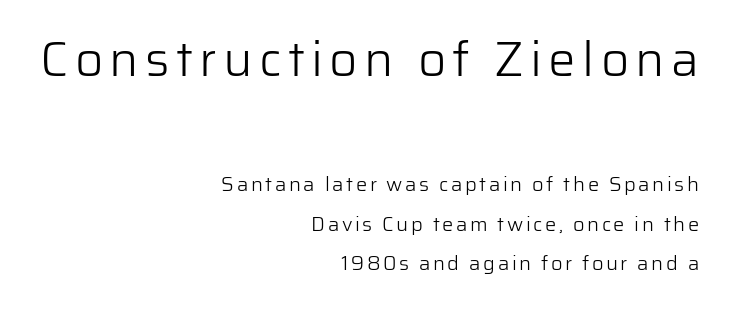
The image shows 49 px light sans-serif type, upright; set right-aligned, loose line spacing (1.99x), not underlined; the first (top) block is 2.45x larger; low stroke contrast and a medium x-height.
